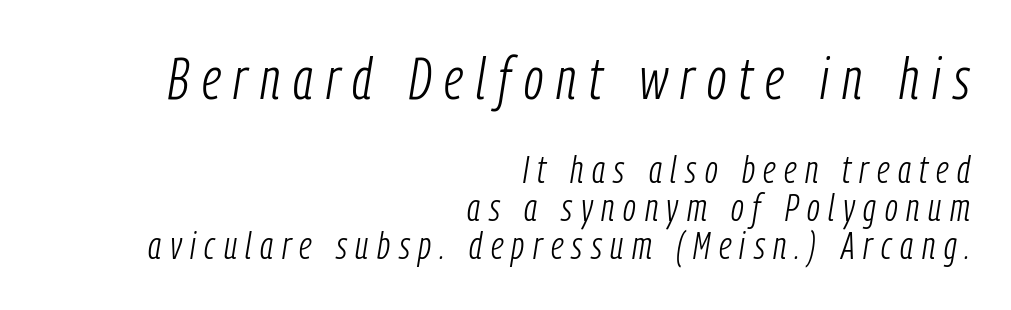
Q: Is the text bold? A: No.
Q: Is the text italic (slanted)? A: Yes, it leans right by about 9 degrees.
Q: Is the text underlined? A: No.
Q: How is the paragraph aligned? A: Right-aligned.
Q: Is the spacing between letters normal or unusually wide? A: Unusually wide.
Q: Is the spacing between lines tight, normal or loose? A: Tight.
Q: Which block of text is set in a larger size, the first (top) or the second (bottom)? A: The first (top) one.
Q: Width (condensed, normal, or wide)? A: Condensed.
Q: Stroke contrast? A: Low.
Q: x-height? A: Medium.
Q: Monospaced? A: No.
